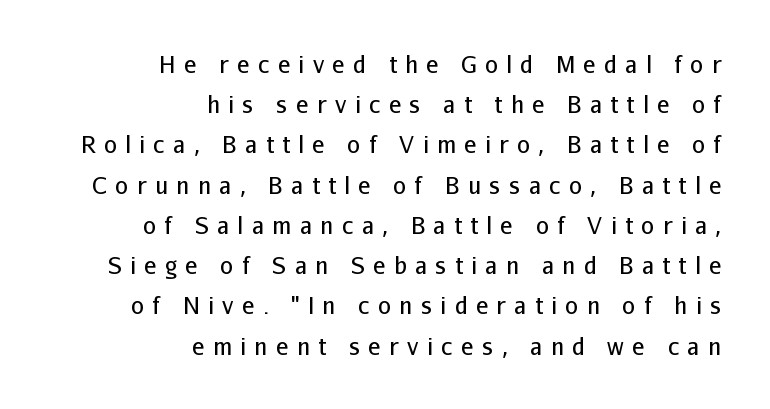
Ascenders rise straight up at ninety degrees. The letterforms stand isolated, each surrounded by extra space. The characters are drawn with everyday or finer stroke widths. Which margin do the lines hug? The right one — the left edge is uneven.
